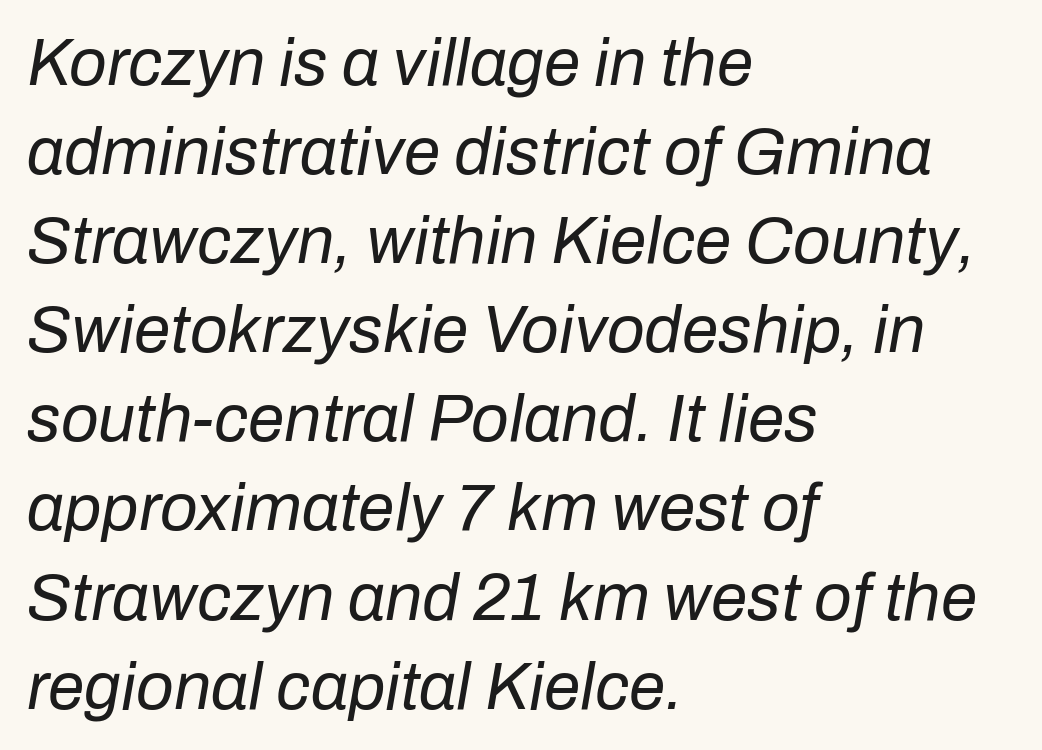
The ragged edge is on the right, which tells us the setting is flush left. You could call the tracking neutral — neither tight nor loose. This is not heavy type; no bold has been used. Horizontal bands of white between lines are of average thickness. When letters slant like this, we call the style italic.
